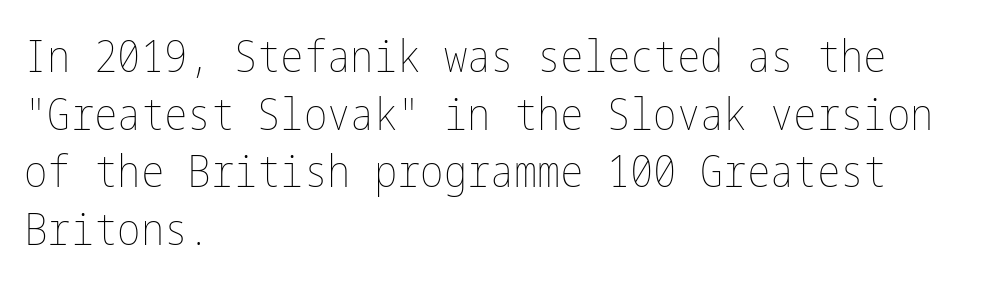
{"italic": "no", "bold": "no", "weight": "thin", "width": "condensed", "stroke_contrast": "low", "x_height": "medium", "underline": "no", "align": "left", "line_spacing": "normal", "line_spacing_ratio": 1.31, "letter_spacing": "normal", "letter_spacing_em": 0.0, "glyph_px": 44}
